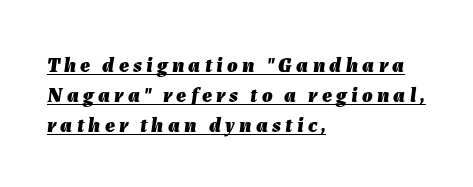
Q: Is the text bold? A: Yes.
Q: Is the text italic (slanted)? A: Yes, it leans right by about 7 degrees.
Q: Is the text underlined? A: Yes.
Q: How is the paragraph aligned? A: Left-aligned.
Q: Is the spacing between letters normal or unusually wide? A: Unusually wide.
Q: Is the spacing between lines tight, normal or loose? A: Normal.
